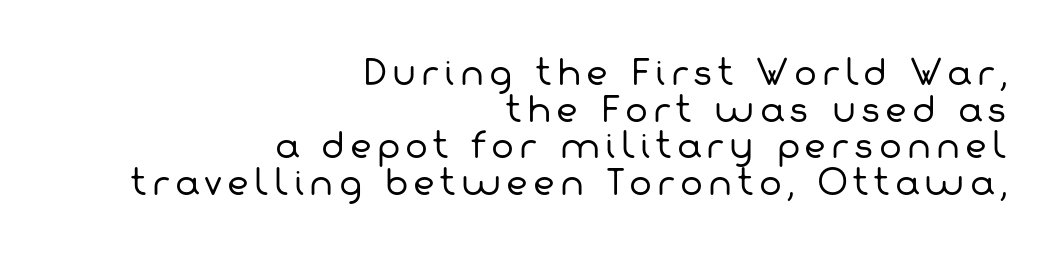
Q: Is the text bold? A: No.
Q: Is the typeface a serif or a sans-serif typeface? A: Sans-serif.
Q: Is the text underlined? A: No.
Q: How is the paragraph aligned? A: Right-aligned.
Q: Is the spacing between lines tight, normal or loose? A: Tight.
Q: Width (condensed, normal, or wide)? A: Normal.
Q: Stroke contrast? A: Low.
Q: x-height? A: Medium.
Q: Monospaced? A: No.
